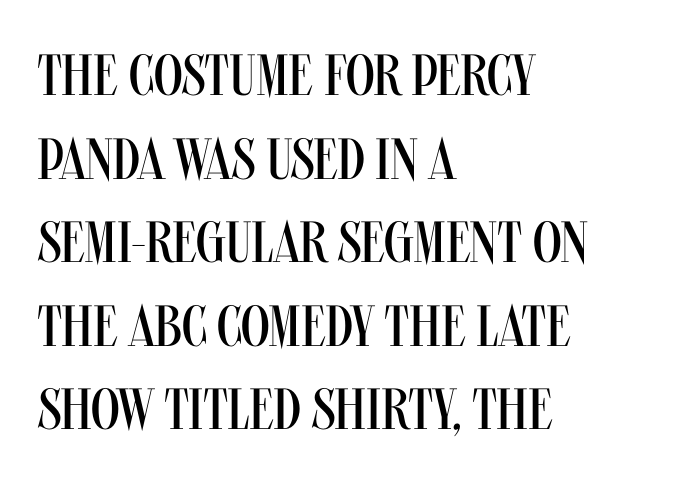
{"serif": "no", "italic": "no", "bold": "no", "weight": "regular", "width": "condensed", "stroke_contrast": "medium", "x_height": "large", "monospaced": "no", "underline": "no", "align": "left", "line_spacing": "normal", "line_spacing_ratio": 1.44, "letter_spacing": "normal", "letter_spacing_em": 0.0, "glyph_px": 58}
